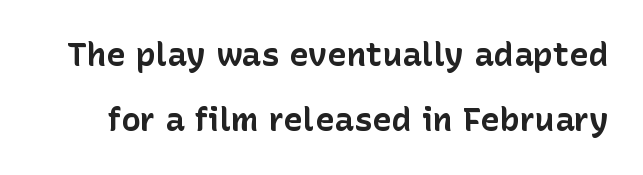
The image shows 33 px bold sans-serif type, upright; set loose line spacing (1.98x), normal letter spacing, not underlined; low stroke contrast and a medium x-height.
